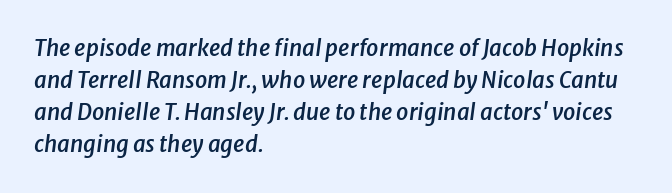
{"italic": "yes", "lean": "right", "slant_degrees": 8, "bold": "semi", "underline": "no", "align": "left", "line_spacing": "normal", "line_spacing_ratio": 1.46, "letter_spacing": "normal", "letter_spacing_em": 0.0, "glyph_px": 22}
